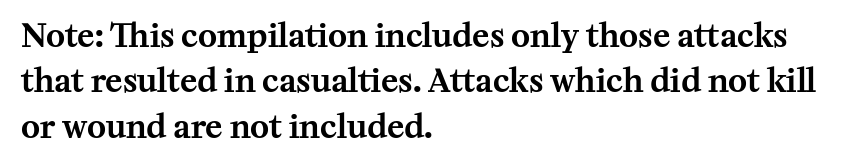
Looks like regular typesetting: each glyph gets only the width it needs. Descenders hang freely into open space. The letters sit at their default tracking, neither squeezed nor spread. What's the leading like? Ordinary, nothing unusual.
